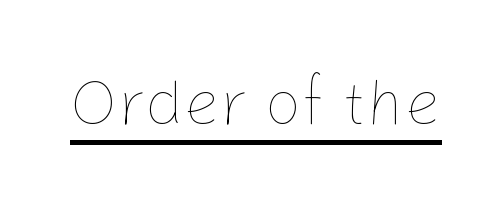
Underlining? Definitely there. Tracking here is standard; glyphs follow each other at the usual distance. This sample has the flowing, uneven cadence of proportional lettering. Summary of weight: not heavy and not bold.
